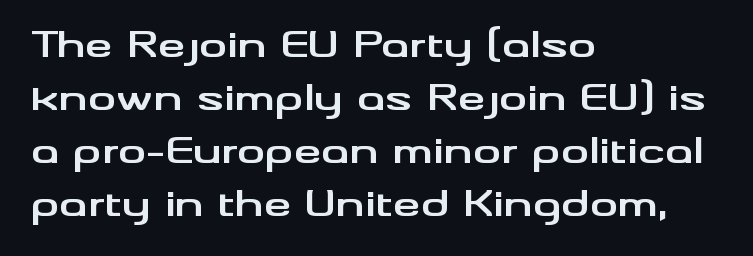
{"serif": "no", "italic": "no", "bold": "yes", "weight": "bold", "width": "wide", "stroke_contrast": "medium", "x_height": "small", "monospaced": "no", "underline": "no", "align": "left", "line_spacing": "normal", "line_spacing_ratio": 1.51, "letter_spacing": "normal", "letter_spacing_em": 0.0, "glyph_px": 35}
